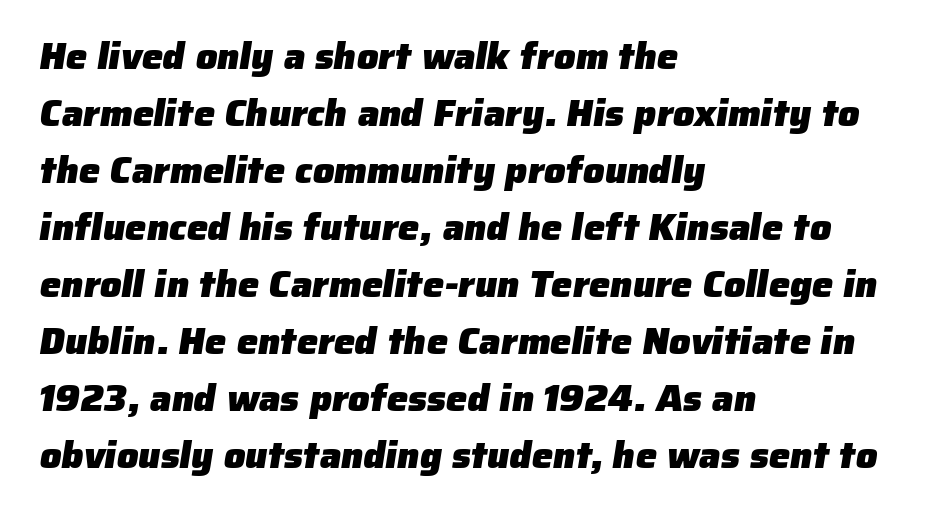
Q: Is the text bold? A: Yes.
Q: Is the typeface a serif or a sans-serif typeface? A: Sans-serif.
Q: Is the text underlined? A: No.
Q: How is the paragraph aligned? A: Left-aligned.
Q: Is the spacing between letters normal or unusually wide? A: Normal.
Q: Is the spacing between lines tight, normal or loose? A: Normal.
Q: Width (condensed, normal, or wide)? A: Normal.
Q: Stroke contrast? A: Low.
Q: x-height? A: Medium.
Q: Monospaced? A: No.
